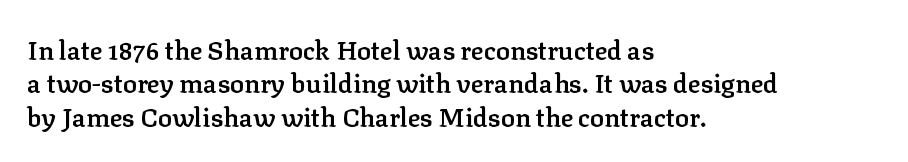
Q: Is the text bold? A: Semi-bold.
Q: Is the text italic (slanted)? A: No, it is upright.
Q: Is the text underlined? A: No.
Q: How is the paragraph aligned? A: Left-aligned.
Q: Is the spacing between letters normal or unusually wide? A: Normal.
Q: Is the spacing between lines tight, normal or loose? A: Normal.
